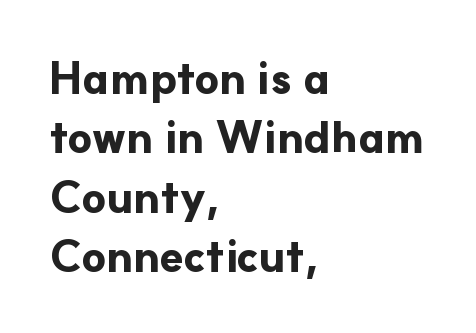
{"serif": "no", "italic": "no", "bold": "yes", "weight": "bold", "width": "normal", "stroke_contrast": "low", "x_height": "small", "monospaced": "no", "underline": "no", "align": "left", "line_spacing": "normal", "line_spacing_ratio": 1.35, "letter_spacing": "normal", "letter_spacing_em": 0.0, "glyph_px": 44}
